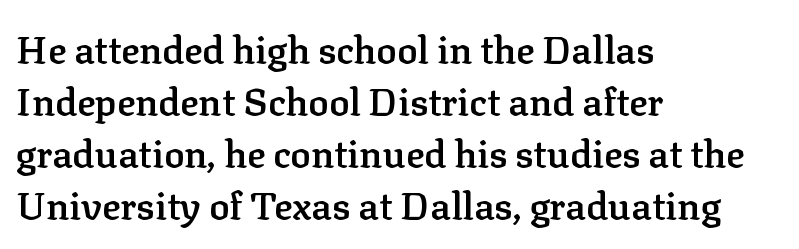
{"serif": "yes", "italic": "no", "bold": "semi", "weight": "semibold", "width": "normal", "stroke_contrast": "low", "x_height": "medium", "monospaced": "no", "underline": "no", "align": "left", "line_spacing": "normal", "line_spacing_ratio": 1.37, "letter_spacing": "normal", "letter_spacing_em": 0.0, "glyph_px": 38}
